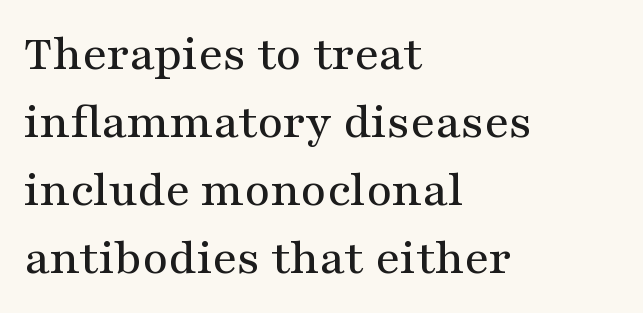
Q: Is the text italic (slanted)? A: No, it is upright.
Q: Is the typeface a serif or a sans-serif typeface? A: Serif.
Q: Is the text underlined? A: No.
Q: How is the paragraph aligned? A: Left-aligned.
Q: Is the spacing between letters normal or unusually wide? A: Normal.
Q: Is the spacing between lines tight, normal or loose? A: Normal.
Q: Width (condensed, normal, or wide)? A: Wide.
Q: Stroke contrast? A: Medium.
Q: x-height? A: Medium.
Q: Monospaced? A: No.
